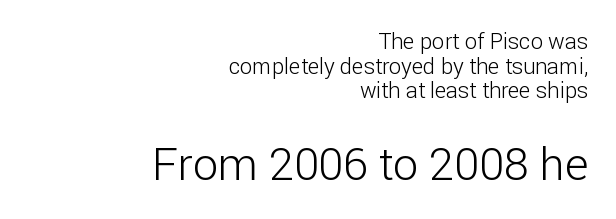
The image shows 45 px light sans-serif type, upright; set right-aligned, tight line spacing (1.12x), normal letter spacing, not underlined; the second (bottom) block is 2.05x larger; low stroke contrast and a medium x-height.
